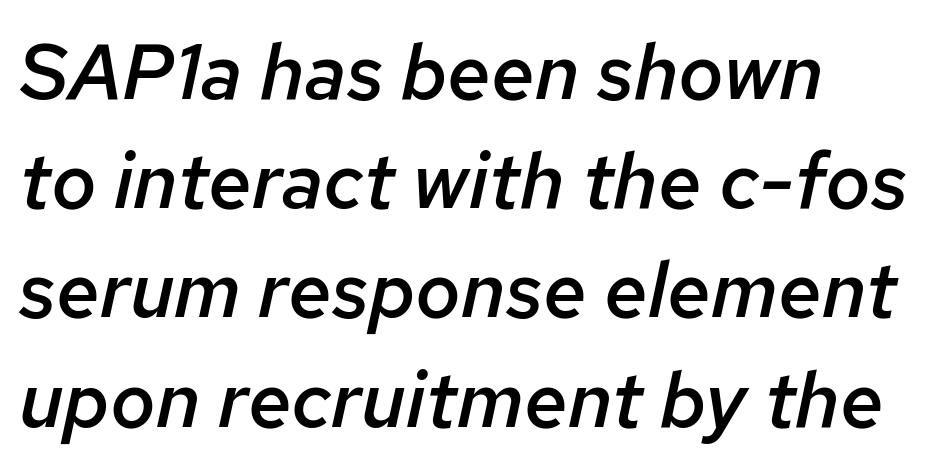
{"italic": "yes", "lean": "right", "slant_degrees": 12, "bold": "semi", "weight": "semibold", "width": "normal", "stroke_contrast": "low", "x_height": "medium", "monospaced": "no", "underline": "no", "line_spacing": "normal", "line_spacing_ratio": 1.4, "letter_spacing": "normal", "letter_spacing_em": 0.0, "glyph_px": 78}
